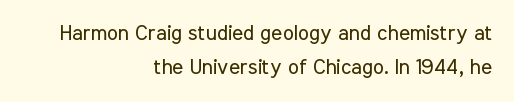
The image shows 21 px text type, upright; set right-aligned, normal line spacing (1.61x), normal letter spacing, not underlined.
